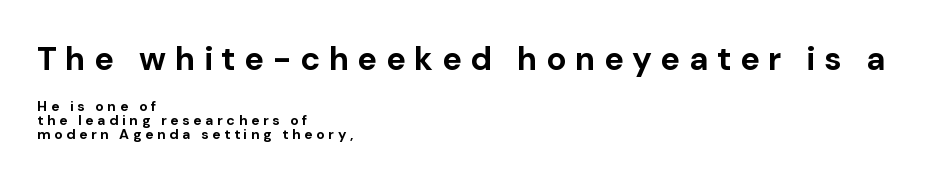
The image shows 33 px bold sans-serif type, upright; set left-aligned, tight line spacing (1.01x), unusually wide letter spacing (+0.26 em), not underlined; the first (top) block is 2.36x larger; low stroke contrast and a medium x-height.
